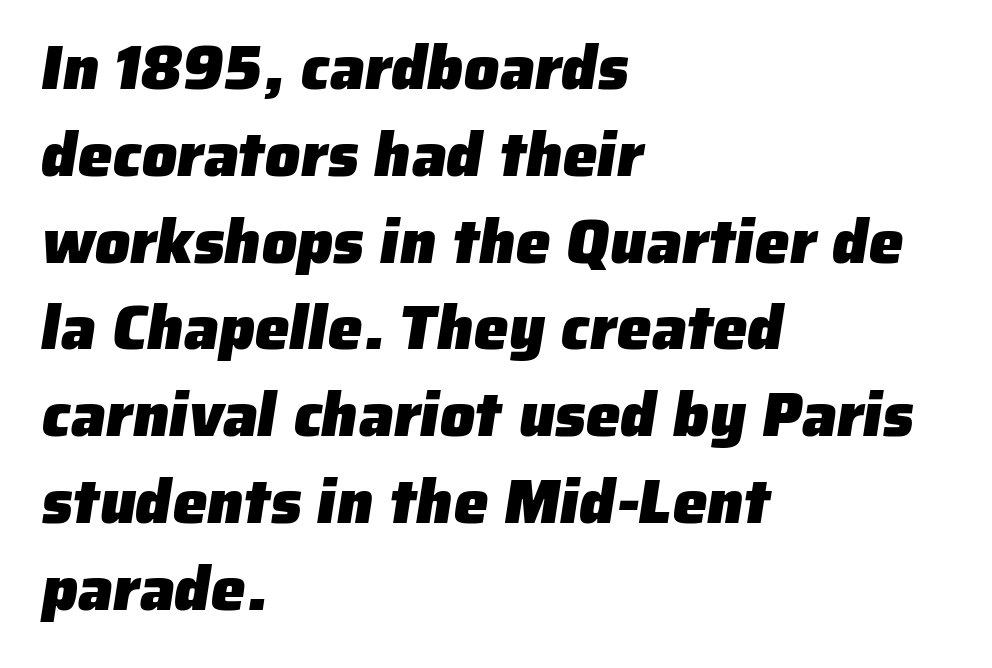
The image shows 62 px heavy sans-serif type; set left-aligned, normal line spacing (1.4x), normal letter spacing, not underlined; low stroke contrast and a medium x-height.
